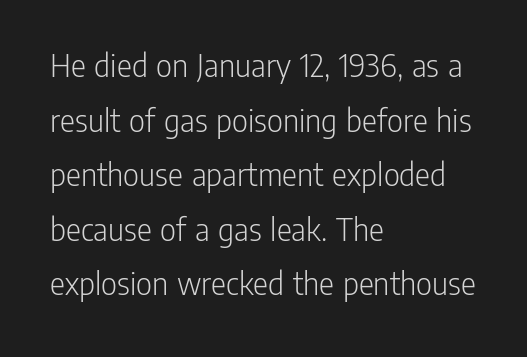
The image shows 35 px light, condensed sans-serif type, upright; set left-aligned, normal line spacing (1.56x), normal letter spacing, not underlined; low stroke contrast and a medium x-height.
